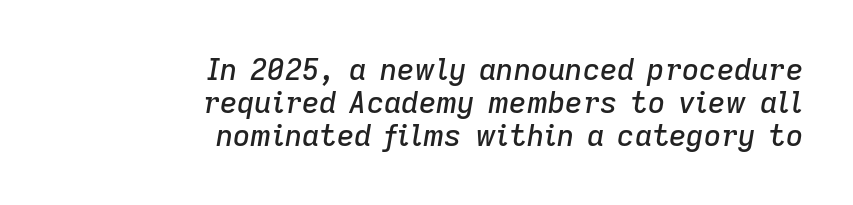
{"italic": "yes", "lean": "right", "slant_degrees": 9, "width": "normal", "stroke_contrast": "low", "x_height": "medium", "monospaced": "no", "underline": "no", "align": "right", "line_spacing": "tight", "line_spacing_ratio": 1.1, "letter_spacing": "normal", "letter_spacing_em": 0.0, "glyph_px": 30}
